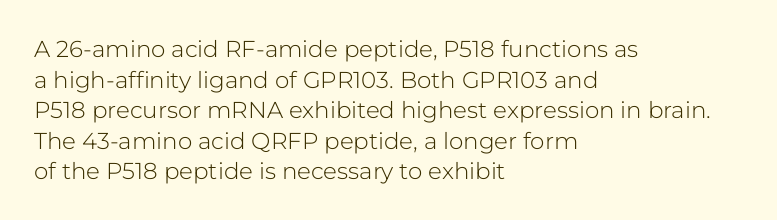
{"italic": "no", "bold": "no", "underline": "no", "align": "left", "line_spacing": "normal", "line_spacing_ratio": 1.33, "letter_spacing": "normal", "letter_spacing_em": 0.0, "glyph_px": 23}
